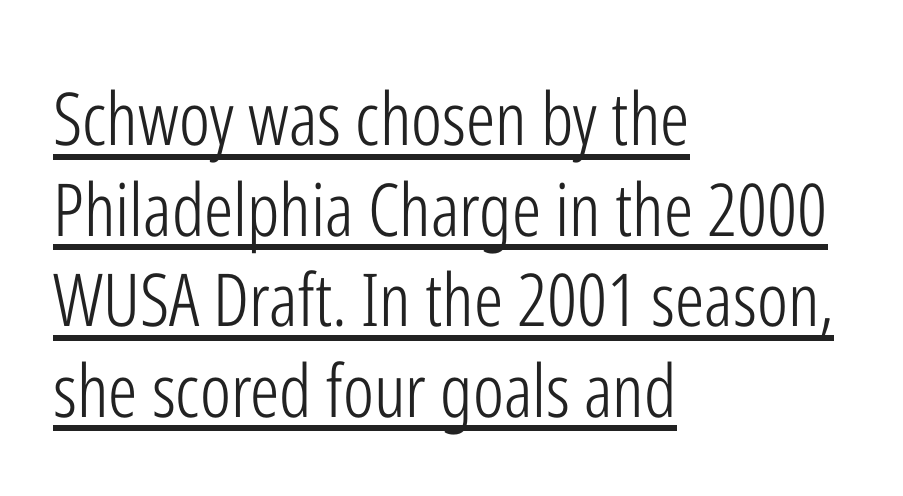
Observe the absence of serifs on each vertical stroke in this sample. The letters stand upright; this is a roman face. The ragged edge is on the right, which tells us the setting is flush left. Like a heading marked for emphasis, these lines bear an underscore. The letters look calm and open, with moderate or lighter stems. Varying glyph widths throughout — classic text-font behaviour.
